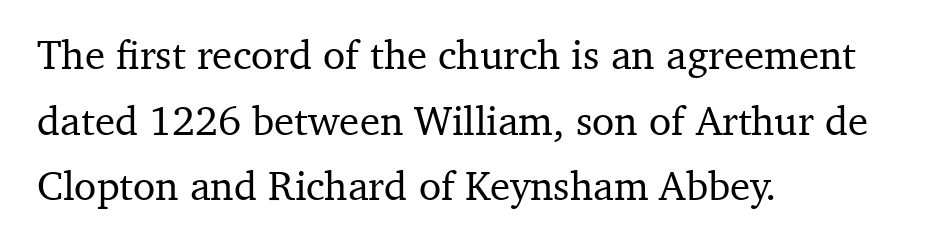
{"serif": "yes", "italic": "no", "width": "normal", "stroke_contrast": "medium", "x_height": "medium", "monospaced": "no", "underline": "no", "align": "left", "line_spacing": "normal", "line_spacing_ratio": 1.6, "letter_spacing": "normal", "letter_spacing_em": 0.0, "glyph_px": 41}
